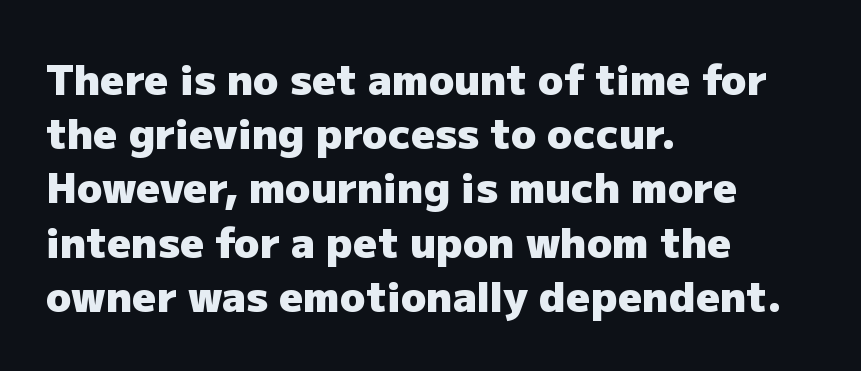
The block of text has a typical density, with ordinary space between rows. What kind of face is this? One without serifs — a sans. Each row of text sits above clean, open space. The rendering uses a bold face; every stroke is thick and dark. This rendering leaves character spacing at its baseline value. This rendering uses left alignment, leaving the right contour irregular.
